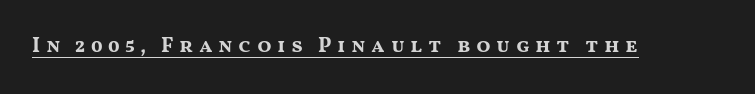
Is there an underline? Yes — a line sits under the letters. This rendering widens character spacing well past its baseline value. Strokes here are thick enough to call this a true bold. Is there any slant? The stems are plumb.
